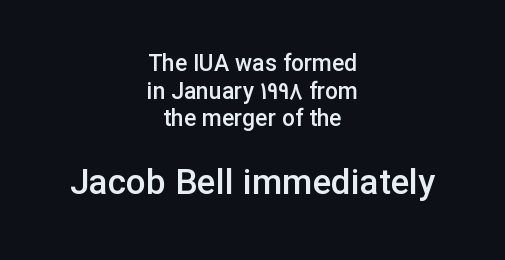
{"serif": "no", "italic": "no", "bold": "semi", "weight": "semibold", "width": "normal", "stroke_contrast": "low", "x_height": "medium", "monospaced": "no", "underline": "no", "align": "center", "line_spacing_ratio": 1.2, "letter_spacing": "normal", "letter_spacing_em": 0.0, "larger_block": "second", "size_ratio": 1.52, "glyph_px": 35}
